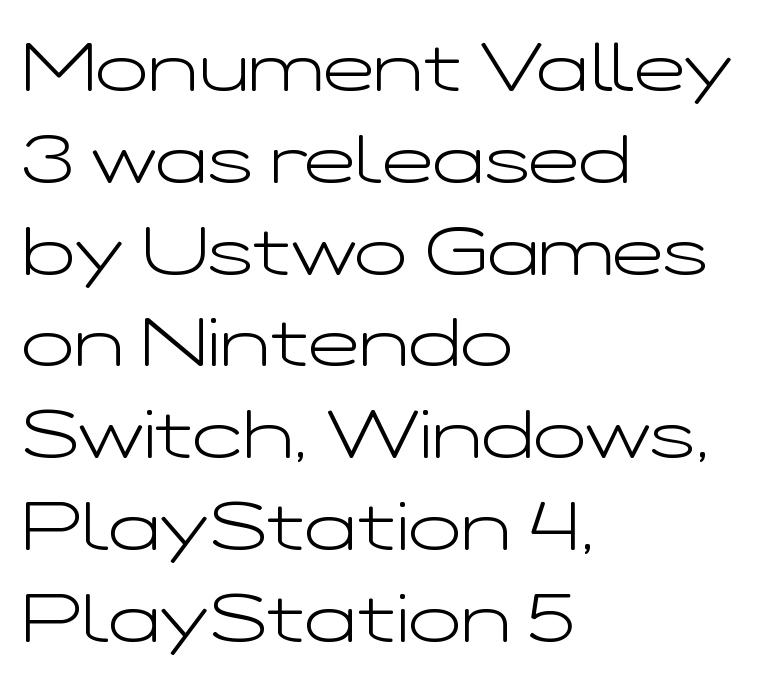
The image shows 69 px light, wide sans-serif type, upright; set left-aligned, normal line spacing (1.33x), normal letter spacing, not underlined; low stroke contrast and a medium x-height.
